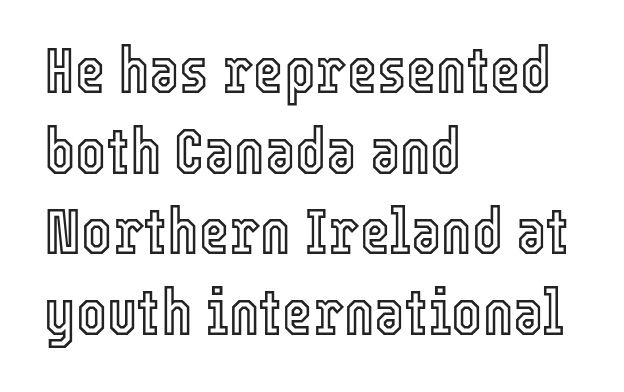
The type is set solid horizontally, with unmodified tracking. The face used here is proportionally spaced, like ordinary book or web type. Clear beneath every line of the passage. A student would call this left alignment; a typographer would say flush left, rag right.
